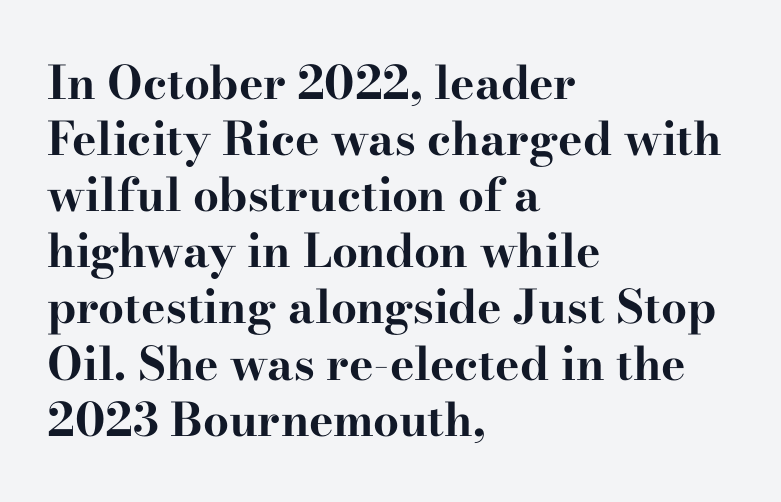
What kind of face is this? One with serifs. Look at the tracking — it's just the regular setting, nothing added. Tall strokes in this sample are plumb rather than angled. A dark, heavy texture on the line: the type is bold. One-word summary of the alignment: left.
